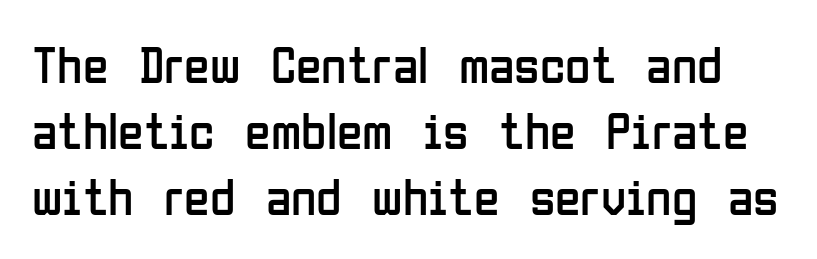
The image shows 52 px regular-weight, condensed sans-serif type, upright; set normal line spacing (1.27x), normal letter spacing, not underlined; low stroke contrast and a medium x-height.
